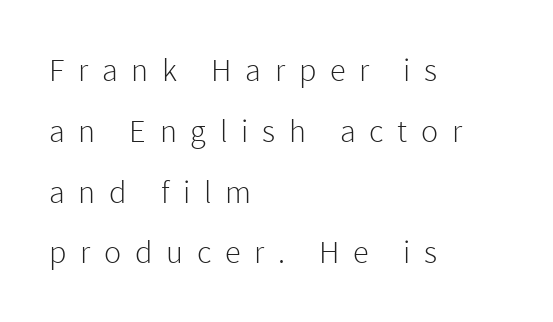
Caption: face not bold, strokes unweighted. These lines are rendered in a variable-pitch font. Designer's note — italics off, roman on. The horizontal fit of the characters is loose and conspicuously gappy. Horizontally, the lines are justified to the leading edge only. Check under the words: just untouched page.
